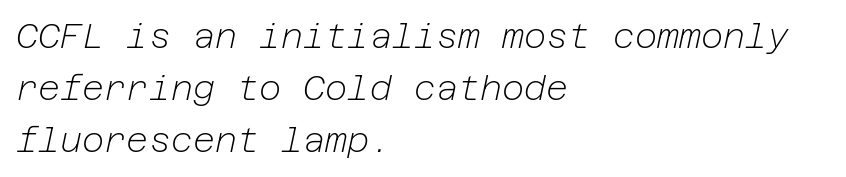
Q: Is the text bold? A: No.
Q: Is the text italic (slanted)? A: Yes, it leans right by about 12 degrees.
Q: Is the text underlined? A: No.
Q: How is the paragraph aligned? A: Left-aligned.
Q: Is the spacing between letters normal or unusually wide? A: Normal.
Q: Is the spacing between lines tight, normal or loose? A: Normal.
Q: Width (condensed, normal, or wide)? A: Normal.
Q: Stroke contrast? A: Low.
Q: x-height? A: Medium.
